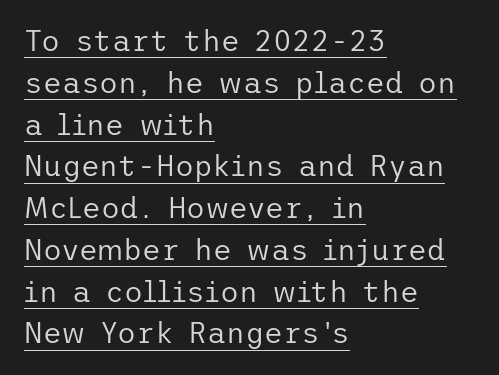
Descenders here cross a horizontal rule under the line. A typesetter would mark this as roman, not italic. One glance says typical: line gaps are just what's usual. The ragged edge is on the right, which tells us the setting is flush left. Weight: regular or lighter. Spacing between characters is what you'd get straight out of the box.
